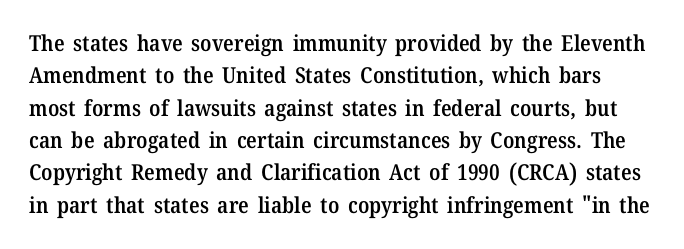
Quick note: interline space is typical. Its strokes are somewhat broadened, the hallmark of semibold type. Each row of text sits above clean, open space. A typesetter would call this zero additional tracking. A typesetter would mark this as roman, not italic.
